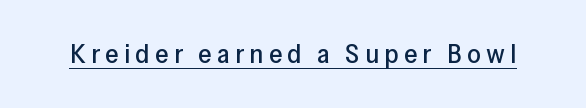
Q: Is the text italic (slanted)? A: No, it is upright.
Q: Is the text underlined? A: Yes.
Q: Is the spacing between letters normal or unusually wide? A: Unusually wide.
